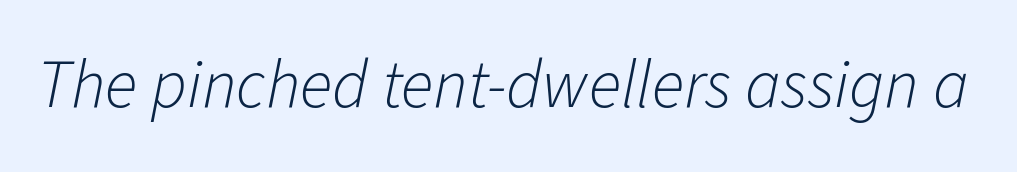
Rule under the text: the space is simply empty. Weight: not bold — regular or lighter. In terms of letterspacing, this is plain default setting. The font's italic variant was chosen for this text. You could not count columns in this text — the font is proportionally spaced.
